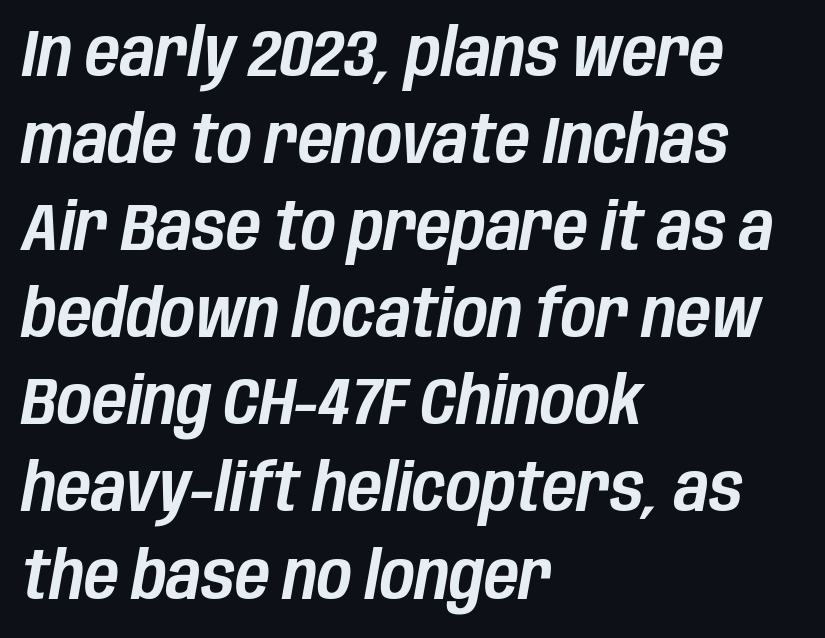
Lines of text with bare space underneath. Do the characters align in a grid? No, the font is proportional. Is the letter spacing exaggerated? No — it looks like the ordinary default. If you measured baseline to baseline, you'd find a middling distance.
